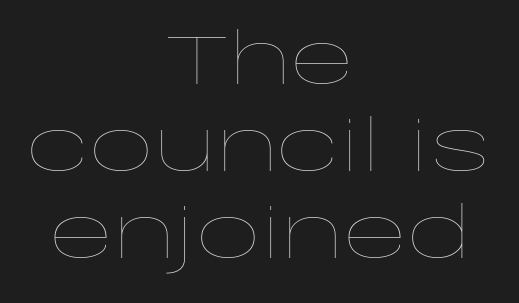
{"italic": "no", "bold": "no", "weight": "thin", "width": "wide", "stroke_contrast": "low", "x_height": "large", "monospaced": "no", "underline": "no", "align": "center", "line_spacing_ratio": 1.24, "letter_spacing": "normal", "letter_spacing_em": 0.0, "glyph_px": 70}
